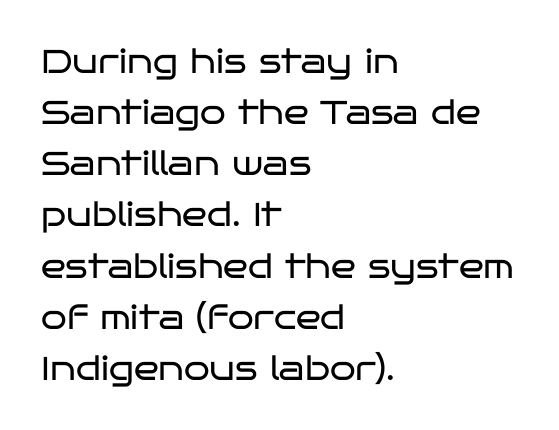
{"serif": "no", "italic": "no", "bold": "no", "weight": "regular", "width": "wide", "stroke_contrast": "low", "x_height": "large", "monospaced": "no", "underline": "no", "align": "left", "line_spacing": "normal", "line_spacing_ratio": 1.55, "letter_spacing": "normal", "letter_spacing_em": 0.0, "glyph_px": 33}
